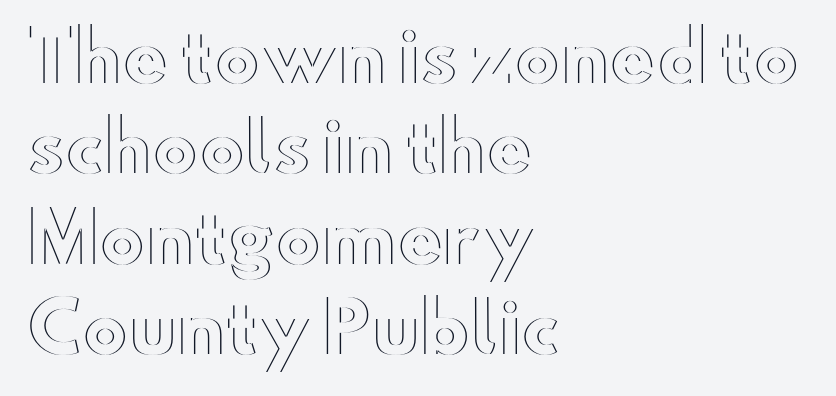
Ascenders rise straight up at ninety degrees. This sample has the flowing, uneven cadence of proportional lettering. Each word holds together tightly as a unit, with standard inter-letter gaps. No word sits above an underline. In terms of leading, this rendering sits right in the middle. Compared with a centered layout, this one pins lines to the left instead.
